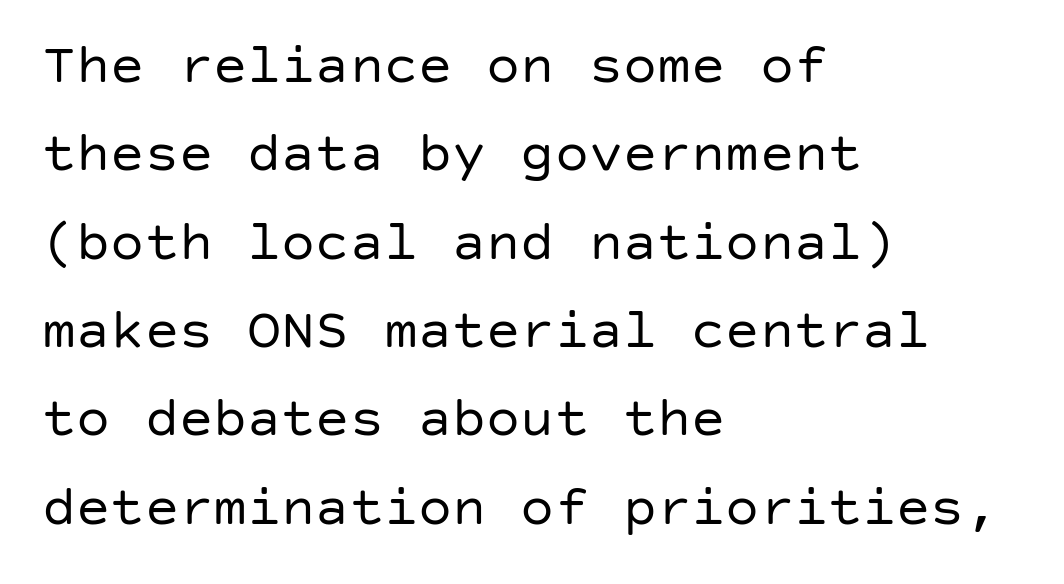
The image shows 57 px regular-weight sans-serif type, upright; set left-aligned, normal line spacing (1.55x), normal letter spacing, not underlined; low stroke contrast and a large x-height.
